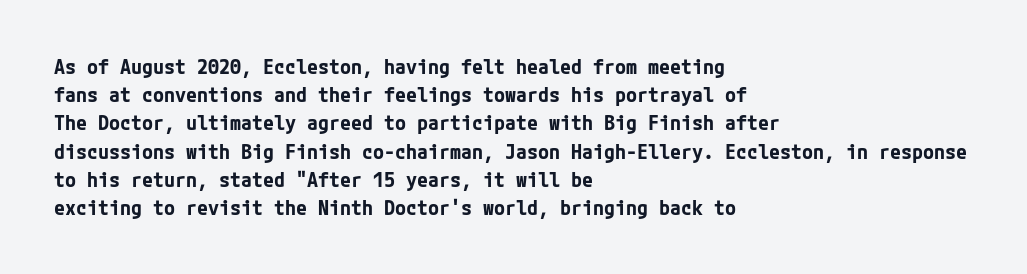
Q: Is the text bold? A: Yes.
Q: Is the text italic (slanted)? A: No, it is upright.
Q: Is the text underlined? A: No.
Q: How is the paragraph aligned? A: Left-aligned.
Q: Is the spacing between letters normal or unusually wide? A: Normal.
Q: Is the spacing between lines tight, normal or loose? A: Normal.
